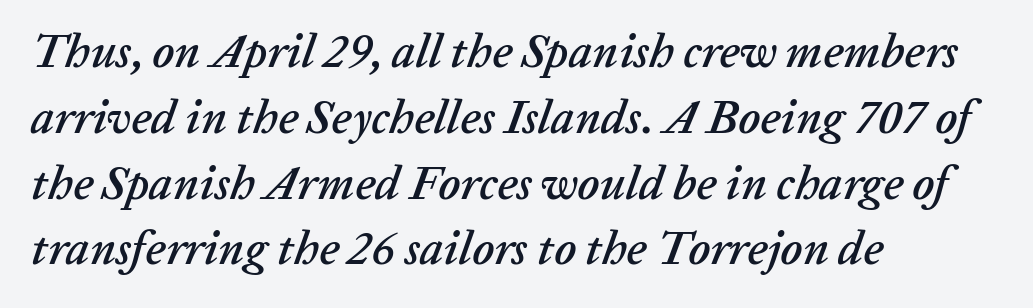
Q: Is the text italic (slanted)? A: Yes, it leans right by about 20 degrees.
Q: Is the text underlined? A: No.
Q: How is the paragraph aligned? A: Left-aligned.
Q: Is the spacing between letters normal or unusually wide? A: Normal.
Q: Is the spacing between lines tight, normal or loose? A: Normal.
Q: Width (condensed, normal, or wide)? A: Normal.
Q: Stroke contrast? A: Low.
Q: x-height? A: Medium.
Q: Monospaced? A: No.
